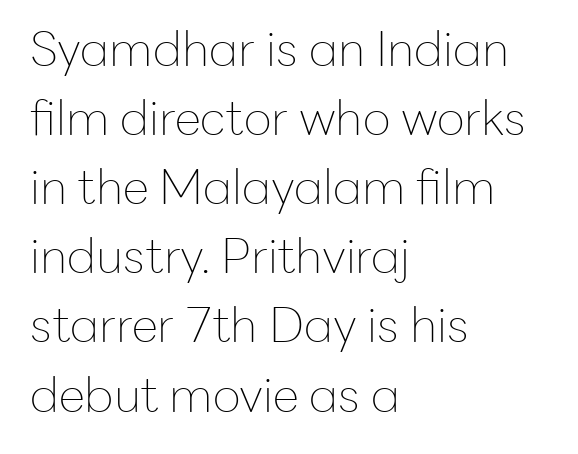
Q: Is the text bold? A: No.
Q: Is the text italic (slanted)? A: No, it is upright.
Q: Is the typeface a serif or a sans-serif typeface? A: Sans-serif.
Q: Is the text underlined? A: No.
Q: How is the paragraph aligned? A: Left-aligned.
Q: Is the spacing between letters normal or unusually wide? A: Normal.
Q: Is the spacing between lines tight, normal or loose? A: Normal.
Q: Width (condensed, normal, or wide)? A: Normal.
Q: Stroke contrast? A: Low.
Q: x-height? A: Medium.
Q: Monospaced? A: No.
